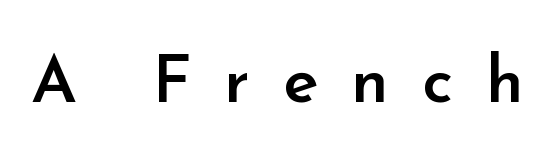
Q: Is the text bold? A: Semi-bold.
Q: Is the text italic (slanted)? A: No, it is upright.
Q: Is the typeface a serif or a sans-serif typeface? A: Sans-serif.
Q: Is the text underlined? A: No.
Q: Is the spacing between letters normal or unusually wide? A: Unusually wide.
Q: Width (condensed, normal, or wide)? A: Normal.
Q: Stroke contrast? A: Low.
Q: x-height? A: Small.
Q: Monospaced? A: No.
